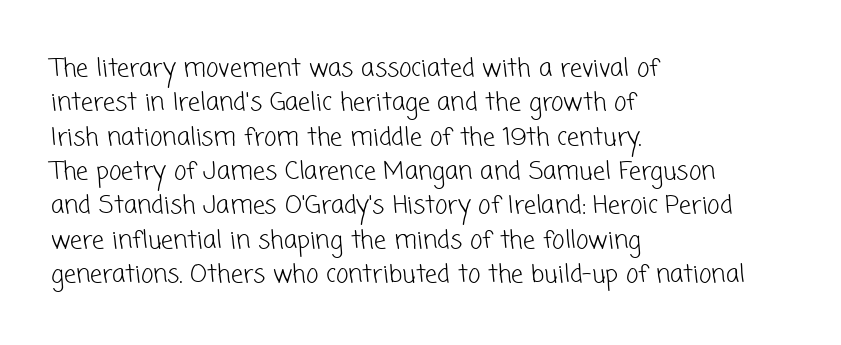
The image shows 24 px text type; set left-aligned, normal line spacing (1.43x), normal letter spacing, not underlined.
